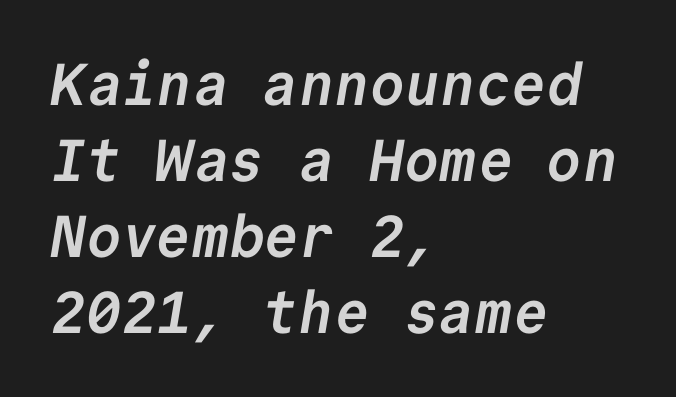
{"serif": "no", "bold": "yes", "weight": "semibold", "width": "normal", "stroke_contrast": "low", "x_height": "medium", "monospaced": "yes", "underline": "no", "align": "left", "line_spacing": "normal", "line_spacing_ratio": 1.29, "letter_spacing": "normal", "letter_spacing_em": 0.0, "glyph_px": 59}
